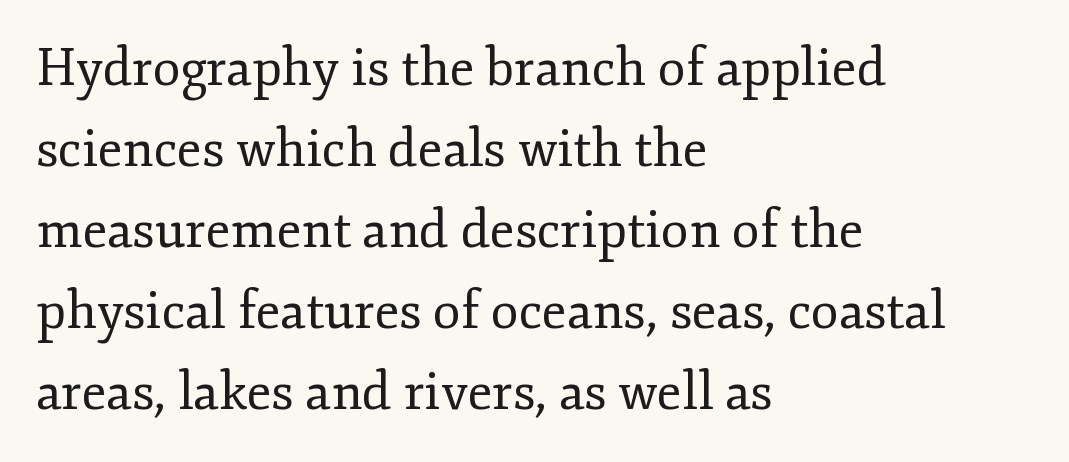
The image shows 51 px regular-weight serif type, upright; set left-aligned, normal line spacing (1.59x), normal letter spacing, not underlined; low stroke contrast and a small x-height.
